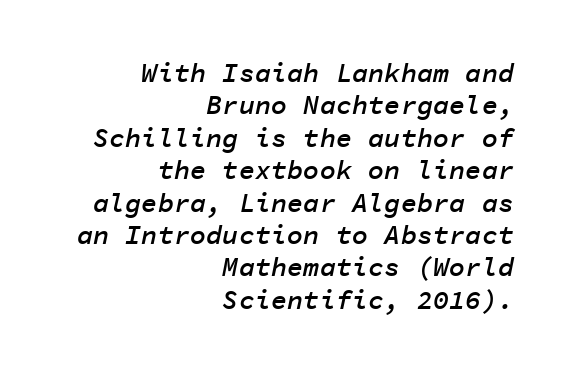
{"italic": "yes", "lean": "right", "slant_degrees": 11, "bold": "semi", "underline": "no", "align": "right", "line_spacing_ratio": 1.2, "letter_spacing": "normal", "letter_spacing_em": 0.0, "glyph_px": 27}
